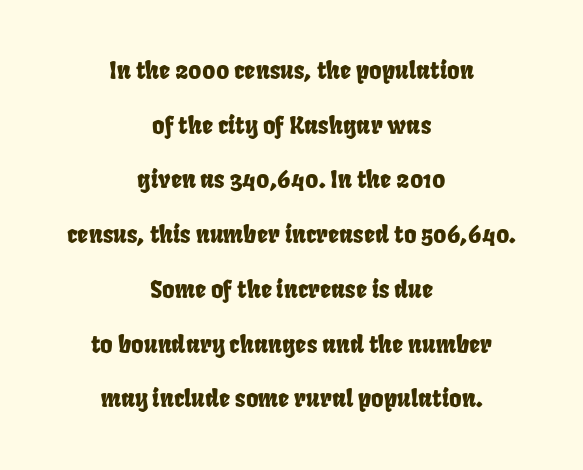
{"underline": "no", "align": "center", "line_spacing": "loose", "line_spacing_ratio": 2.28, "letter_spacing": "normal", "letter_spacing_em": 0.0, "glyph_px": 24}
